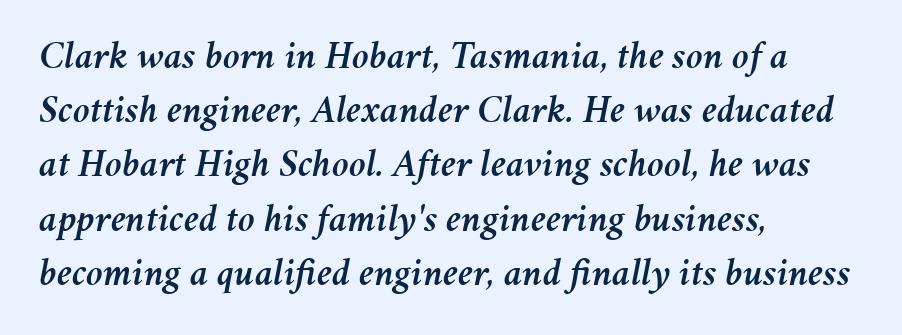
The image shows 39 px text type, italic (leaning right); set left-aligned, normal line spacing (1.39x), normal letter spacing, not underlined; medium stroke contrast and a medium x-height.
